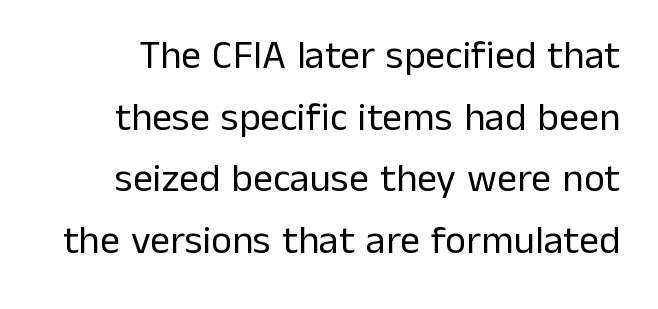
{"serif": "no", "italic": "no", "bold": "no", "weight": "regular", "width": "normal", "stroke_contrast": "low", "x_height": "medium", "monospaced": "no", "underline": "no", "line_spacing": "normal", "line_spacing_ratio": 1.54, "letter_spacing": "normal", "letter_spacing_em": 0.0, "glyph_px": 40}
